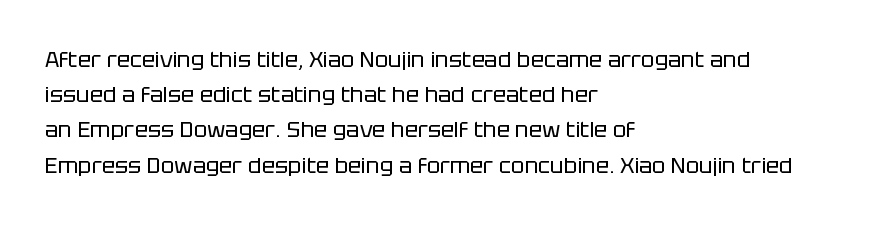
{"italic": "no", "bold": "no", "underline": "no", "align": "left", "line_spacing": "normal", "line_spacing_ratio": 1.6, "letter_spacing": "normal", "letter_spacing_em": 0.0, "glyph_px": 22}
